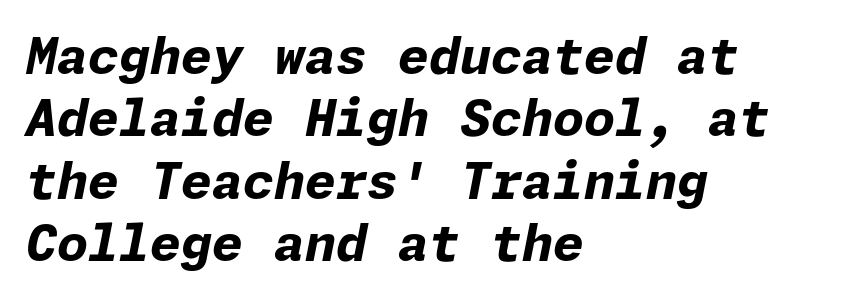
The image shows 50 px bold type, italic (leaning right); set left-aligned, normal line spacing (1.25x), normal letter spacing, not underlined; low stroke contrast and a medium x-height.
